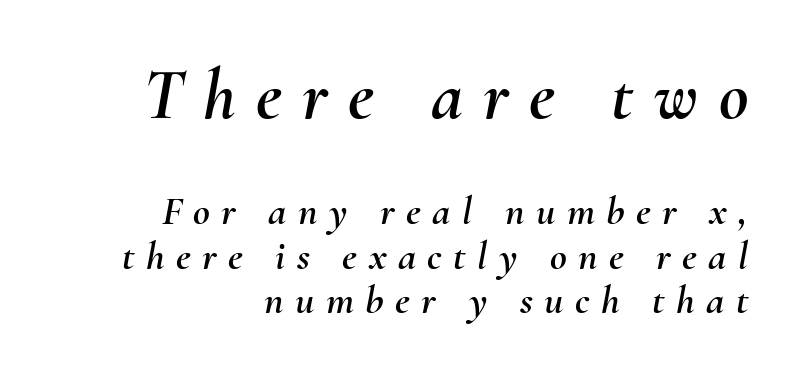
The image shows 72 px text type, italic (leaning right); set right-aligned, tight line spacing (1.08x), unusually wide letter spacing (+0.28 em), not underlined; the first (top) block is 1.76x larger; medium stroke contrast and a small x-height.
